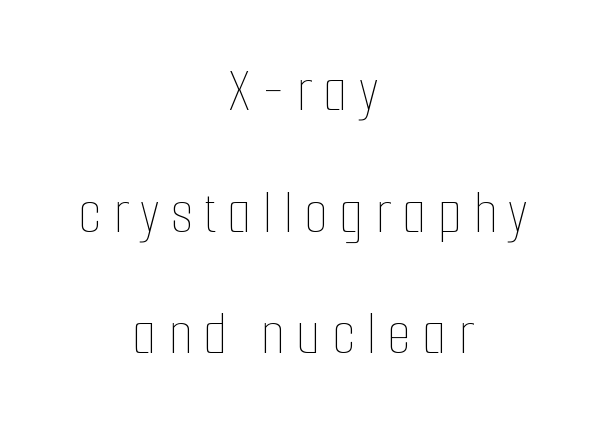
{"italic": "no", "bold": "no", "weight": "thin", "width": "condensed", "stroke_contrast": "low", "x_height": "medium", "monospaced": "no", "underline": "no", "align": "center", "line_spacing": "loose", "line_spacing_ratio": 1.93, "glyph_px": 63}
